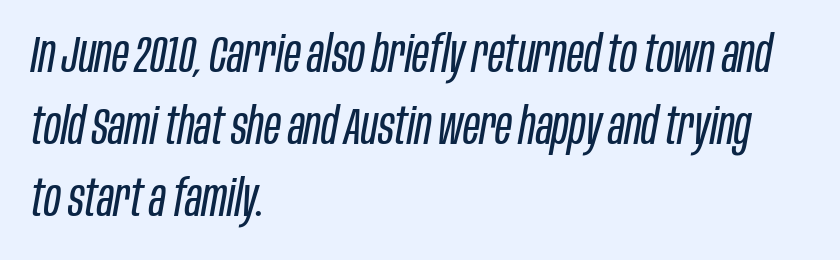
The image shows 51 px regular-weight, condensed type, italic (leaning right); set left-aligned, normal line spacing (1.41x), normal letter spacing, not underlined; low stroke contrast and a large x-height.
